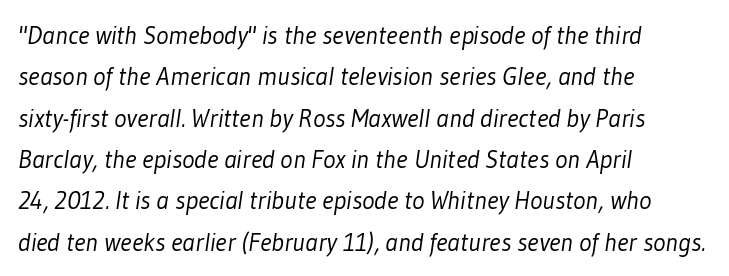
Q: Is the text bold? A: No.
Q: Is the text underlined? A: No.
Q: How is the paragraph aligned? A: Left-aligned.
Q: Is the spacing between letters normal or unusually wide? A: Normal.
Q: Is the spacing between lines tight, normal or loose? A: Normal.
